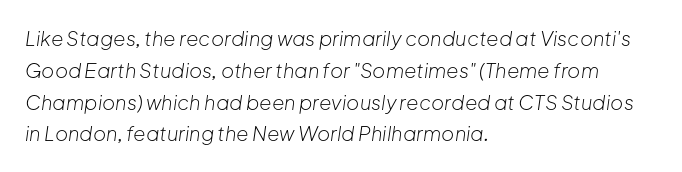
The passage shown leans; its letterforms are oblique. The baseline area is clear. The lines sit at an ordinary, default distance from one another. Vertical stems look standard width or narrower in stroke. If you drew a ruler down the left edge, every line would touch it.
